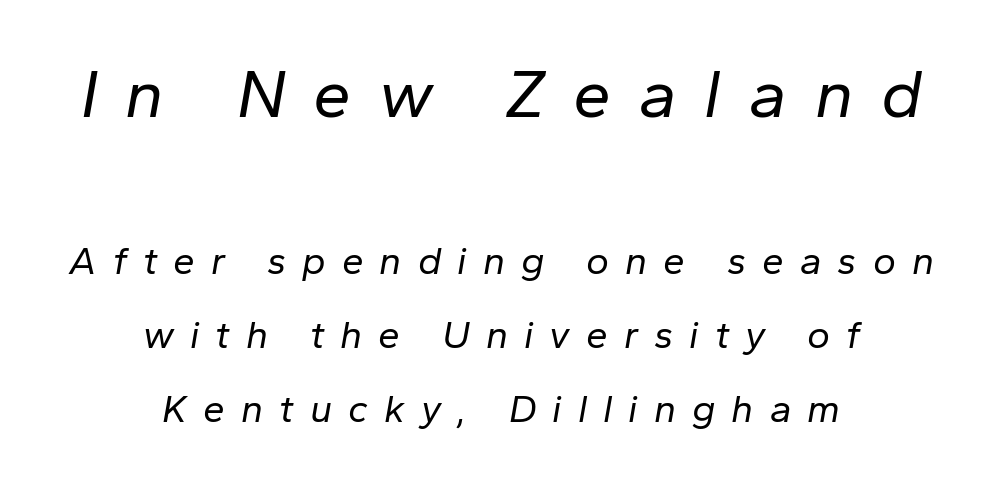
Q: Is the text bold? A: No.
Q: Is the text italic (slanted)? A: Yes, it leans right by about 10 degrees.
Q: Is the text underlined? A: No.
Q: How is the paragraph aligned? A: Centered.
Q: Is the spacing between letters normal or unusually wide? A: Unusually wide.
Q: Is the spacing between lines tight, normal or loose? A: Loose.
Q: Which block of text is set in a larger size, the first (top) or the second (bottom)? A: The first (top) one.
Q: Width (condensed, normal, or wide)? A: Normal.
Q: Stroke contrast? A: Low.
Q: x-height? A: Medium.
Q: Monospaced? A: No.
